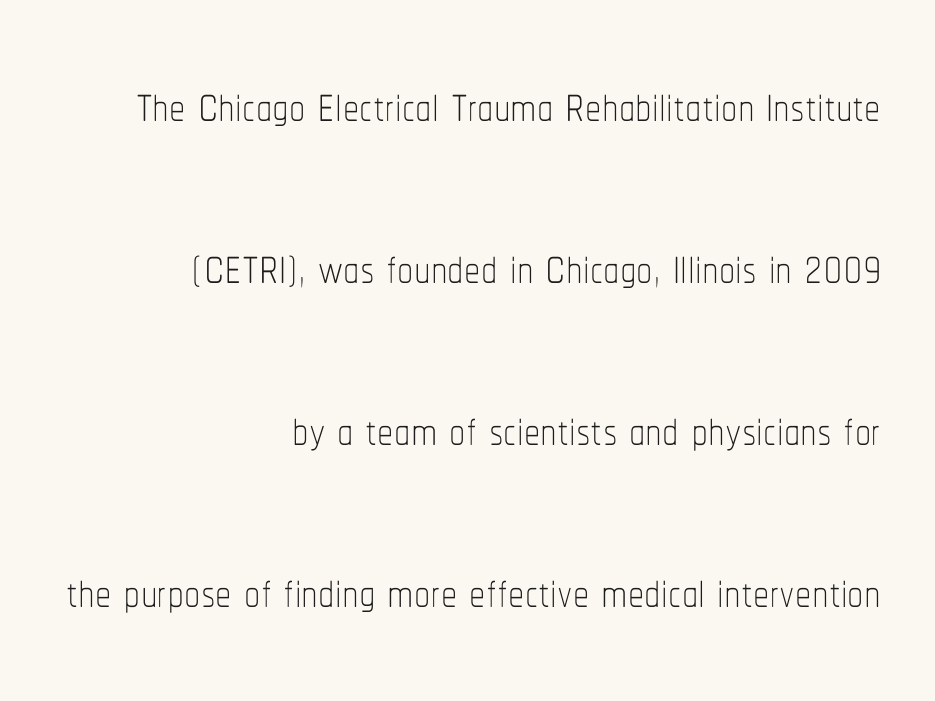
Does the lettering tilt? It doesn't — this is upright. Each row of text sits above clean, open space. The tracking reads as untouched default to a designer's eye. Honestly, the rows look like they've been pulled way apart. These lines are set flush right with a ragged left edge. Proportional: the letters do not fall into vertical columns.
